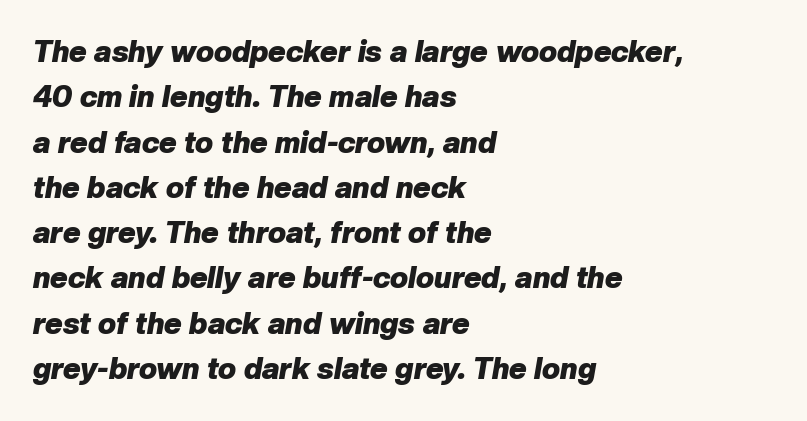
The image shows 30 px heavy type, italic (leaning right); set left-aligned, normal line spacing (1.51x), normal letter spacing, not underlined; low stroke contrast and a medium x-height.
